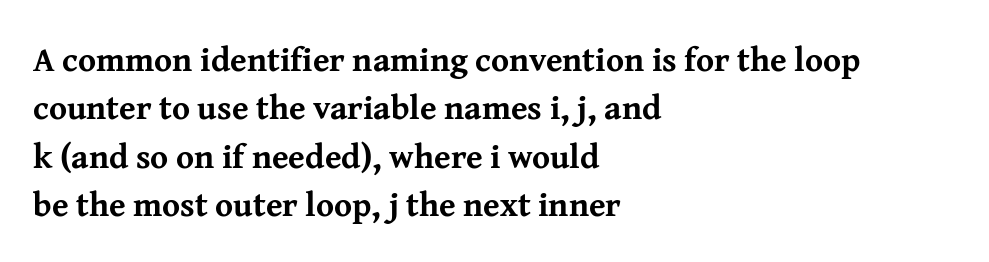
{"serif": "yes", "italic": "no", "bold": "yes", "weight": "bold", "width": "normal", "stroke_contrast": "medium", "x_height": "medium", "monospaced": "no", "underline": "no", "align": "left", "line_spacing": "normal", "line_spacing_ratio": 1.42, "letter_spacing": "normal", "letter_spacing_em": 0.0, "glyph_px": 34}
